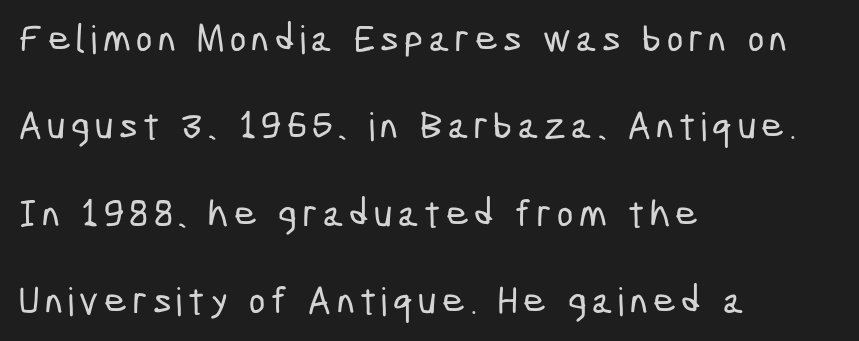
The image shows 39 px condensed sans-serif type; set left-aligned, loose line spacing (2.24x), not underlined; low stroke contrast and a medium x-height.
